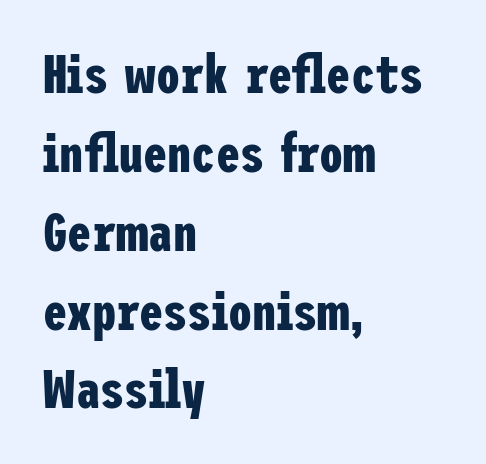
{"serif": "no", "italic": "no", "bold": "yes", "weight": "bold", "width": "condensed", "stroke_contrast": "low", "x_height": "medium", "underline": "no", "align": "left", "line_spacing": "normal", "line_spacing_ratio": 1.46, "letter_spacing": "normal", "letter_spacing_em": 0.0, "glyph_px": 54}
